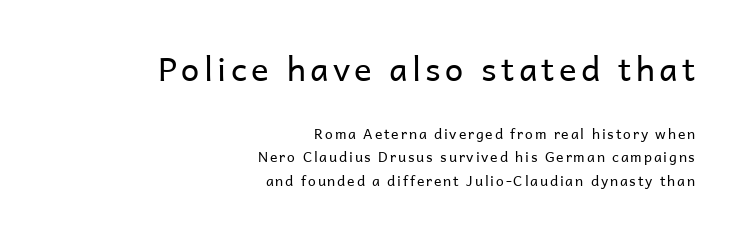
The image shows 33 px regular-weight sans-serif type, upright; set right-aligned, normal line spacing (1.66x), not underlined; the first (top) block is 2.36x larger; low stroke contrast and a medium x-height.
